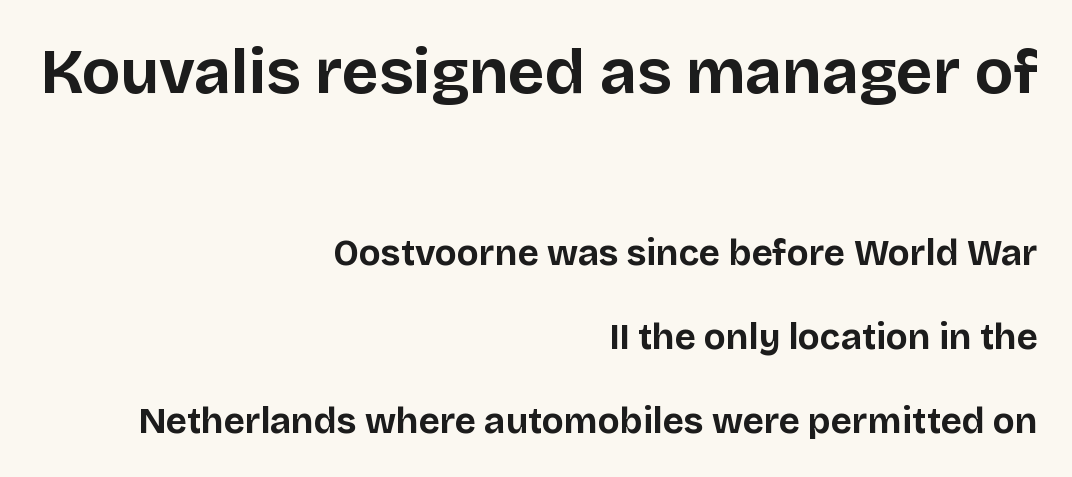
The image shows 63 px bold sans-serif type, upright; set right-aligned, loose line spacing (2.33x), normal letter spacing, not underlined; the first (top) block is 1.75x larger; low stroke contrast and a large x-height.
